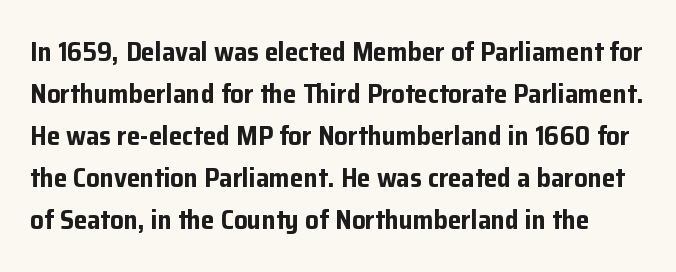
{"italic": "no", "bold": "yes", "underline": "no", "line_spacing": "normal", "line_spacing_ratio": 1.56, "letter_spacing": "normal", "letter_spacing_em": 0.0, "glyph_px": 27}
